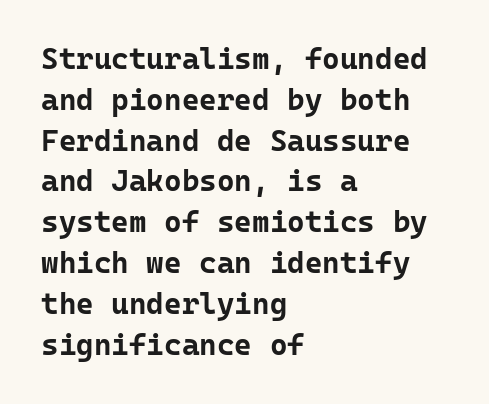
Q: Is the text bold? A: Yes.
Q: Is the text italic (slanted)? A: No, it is upright.
Q: Is the typeface a serif or a sans-serif typeface? A: Sans-serif.
Q: Is the text underlined? A: No.
Q: How is the paragraph aligned? A: Left-aligned.
Q: Is the spacing between letters normal or unusually wide? A: Normal.
Q: Is the spacing between lines tight, normal or loose? A: Normal.
Q: Width (condensed, normal, or wide)? A: Normal.
Q: Stroke contrast? A: Low.
Q: x-height? A: Medium.
Q: Monospaced? A: Yes.
